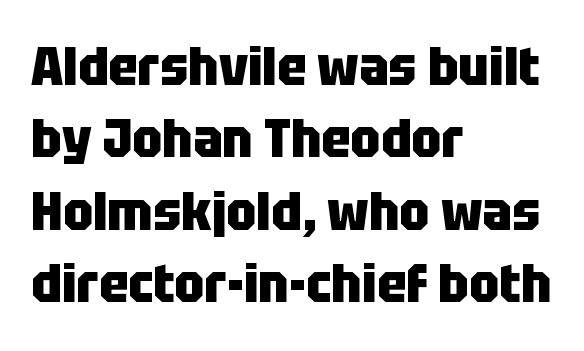
Q: Is the text bold? A: Yes.
Q: Is the text italic (slanted)? A: No, it is upright.
Q: Is the typeface a serif or a sans-serif typeface? A: Sans-serif.
Q: Is the text underlined? A: No.
Q: How is the paragraph aligned? A: Left-aligned.
Q: Is the spacing between letters normal or unusually wide? A: Normal.
Q: Is the spacing between lines tight, normal or loose? A: Normal.
Q: Width (condensed, normal, or wide)? A: Condensed.
Q: Stroke contrast? A: Low.
Q: x-height? A: Large.
Q: Monospaced? A: No.
